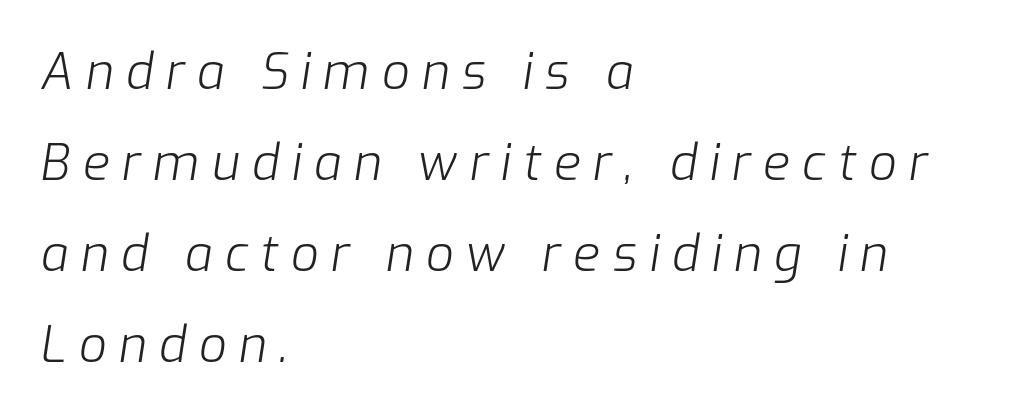
Q: Is the text bold? A: No.
Q: Is the text italic (slanted)? A: Yes, it leans right by about 9 degrees.
Q: Is the text underlined? A: No.
Q: How is the paragraph aligned? A: Left-aligned.
Q: Is the spacing between letters normal or unusually wide? A: Unusually wide.
Q: Width (condensed, normal, or wide)? A: Normal.
Q: Stroke contrast? A: Low.
Q: x-height? A: Medium.
Q: Monospaced? A: No.
